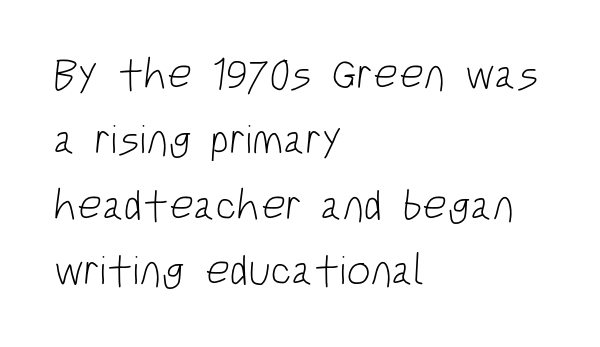
{"serif": "no", "bold": "no", "weight": "light", "width": "condensed", "stroke_contrast": "low", "x_height": "large", "monospaced": "no", "underline": "no", "align": "left", "line_spacing": "normal", "line_spacing_ratio": 1.52, "letter_spacing": "normal", "letter_spacing_em": 0.0, "glyph_px": 43}
